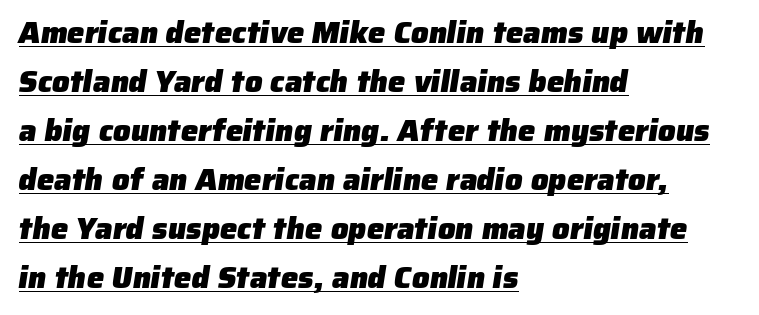
The image shows 31 px heavy sans-serif type; set left-aligned, normal line spacing (1.58x), normal letter spacing, underlined; low stroke contrast and a medium x-height.
